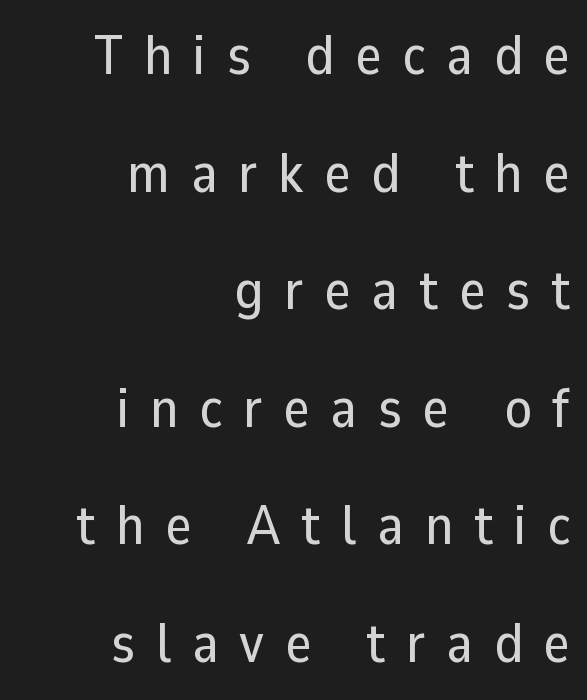
The image shows 56 px sans-serif type, upright; set right-aligned, loose line spacing (2.1x), unusually wide letter spacing (+0.37 em), not underlined; low stroke contrast and a medium x-height.
